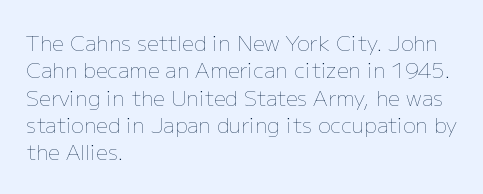
The image shows 21 px text type, upright; set left-aligned, normal line spacing (1.3x), normal letter spacing, not underlined.
